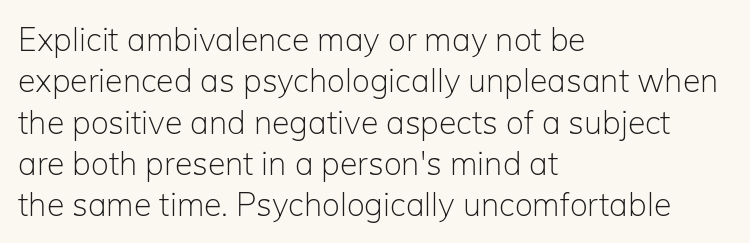
A quiet, ordinary-to-light weight characterises the typeface. The gap between lines stays unmarked. In terms of letterform style, serifs are entirely absent. Reading down the block, your eye returns to a fixed left position each line. Each letter keeps its own natural width here, so spacing adapts to shape. Letter spacing: default.
